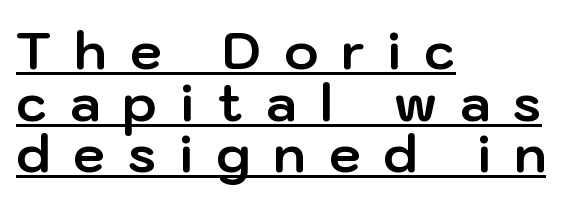
{"serif": "no", "italic": "no", "bold": "yes", "weight": "bold", "width": "normal", "stroke_contrast": "low", "x_height": "medium", "monospaced": "no", "underline": "yes", "align": "left", "line_spacing": "tight", "line_spacing_ratio": 1.01, "letter_spacing": "wide", "letter_spacing_em": 0.46, "glyph_px": 51}
